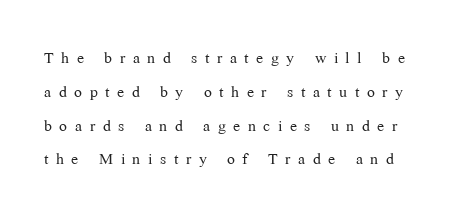
Q: Is the text bold? A: No.
Q: Is the text italic (slanted)? A: No, it is upright.
Q: Is the text underlined? A: No.
Q: Is the spacing between letters normal or unusually wide? A: Unusually wide.
Q: Is the spacing between lines tight, normal or loose? A: Normal.
